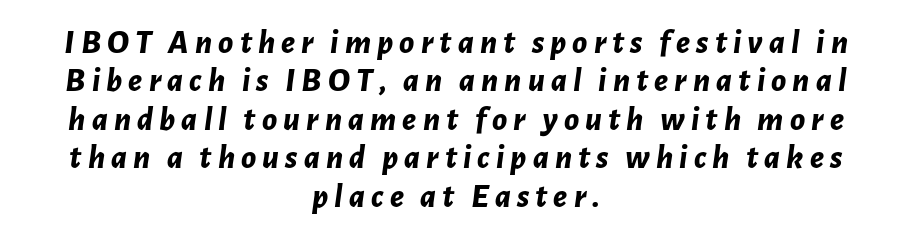
{"italic": "yes", "lean": "right", "slant_degrees": 7, "bold": "yes", "weight": "bold", "width": "normal", "stroke_contrast": "low", "x_height": "medium", "monospaced": "no", "underline": "no", "align": "center", "line_spacing": "tight", "line_spacing_ratio": 1.13, "glyph_px": 34}
